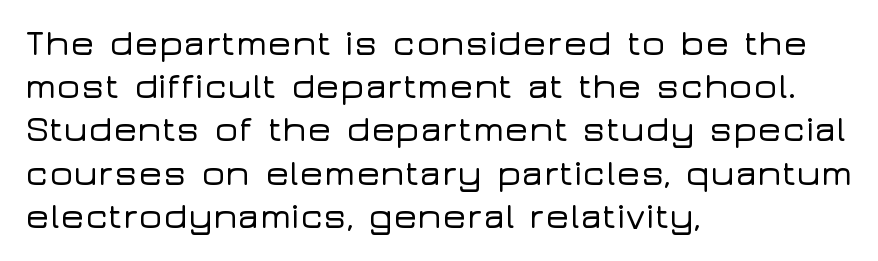
The rendering anchors every line to the left-hand side. If you drew a line through each stem, it would be perfectly vertical. Is this a sans? Yes — the strokes have no serifs. Underline: absent. Proportional: the letters do not fall into vertical columns. The line texture is even and compact thanks to regular tracking.
